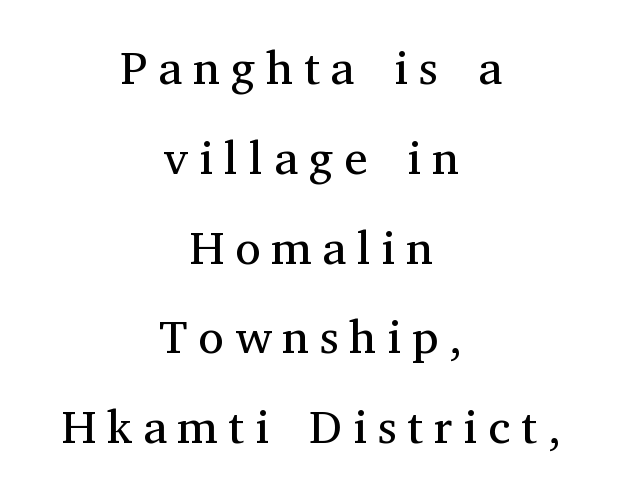
{"serif": "yes", "italic": "no", "bold": "no", "weight": "regular", "width": "normal", "stroke_contrast": "medium", "x_height": "medium", "monospaced": "no", "underline": "no", "align": "center", "line_spacing": "loose", "line_spacing_ratio": 1.91, "letter_spacing": "wide", "letter_spacing_em": 0.23, "glyph_px": 47}
